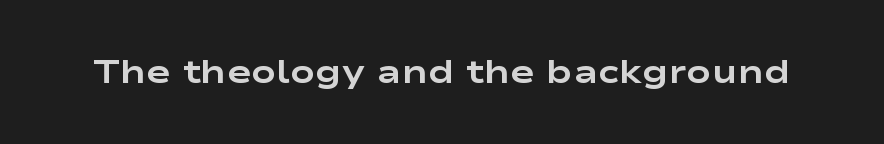
The image shows 33 px bold, wide sans-serif type, upright; set normal letter spacing, not underlined; low stroke contrast and a medium x-height.
